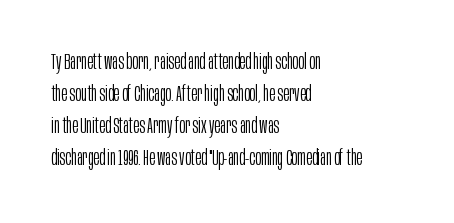
Weight: in the light-to-regular range. These lines keep a tight, regular rhythm from letter to letter. Any mark beneath the type? The region is blank. Left-aligned paragraph, ragged on the right. If you drew a line through each stem, it would be perfectly vertical. Honestly, the row spacing looks completely unremarkable.
